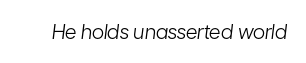
Q: Is the text bold? A: No.
Q: Is the text italic (slanted)? A: Yes, it leans right by about 7 degrees.
Q: Is the text underlined? A: No.
Q: Is the spacing between letters normal or unusually wide? A: Normal.
